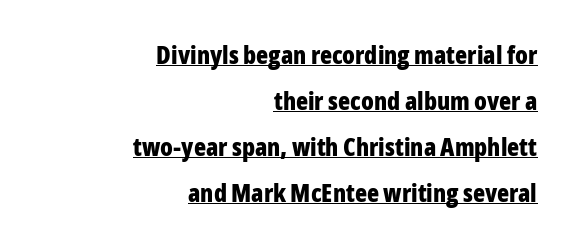
The image shows 25 px bold type, upright; set right-aligned, line spacing 1.84x, normal letter spacing, underlined.
